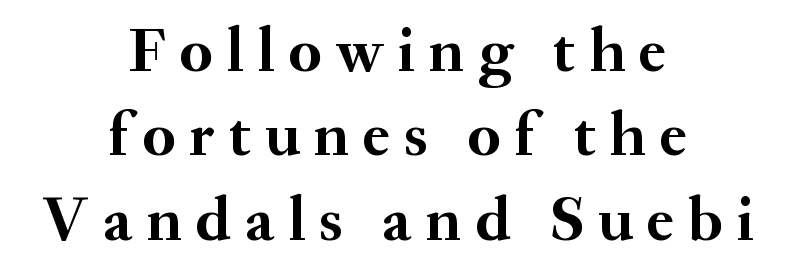
{"serif": "yes", "italic": "no", "bold": "yes", "weight": "semibold", "width": "normal", "stroke_contrast": "medium", "x_height": "small", "monospaced": "no", "underline": "no", "align": "center", "line_spacing": "normal", "line_spacing_ratio": 1.34, "letter_spacing": "wide", "letter_spacing_em": 0.22, "glyph_px": 63}
